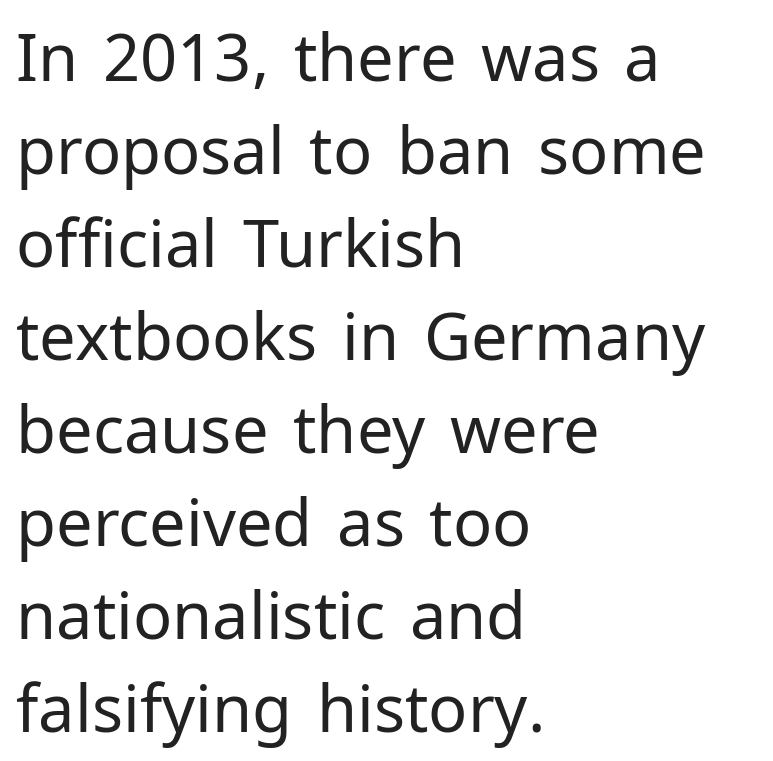
You could not count columns in this text — the font is proportionally spaced. Which margin do the lines hug? The left one — the right edge is uneven. The rows are spaced the way most documents space them. The type family on display is of the sans-serif kind.
